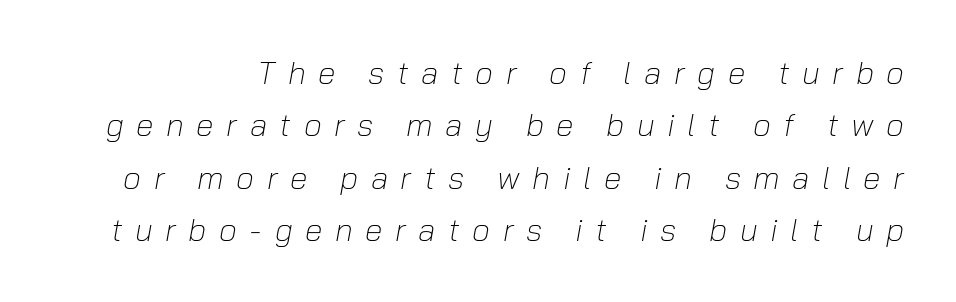
Compared with typical paragraphs, the rows here are spaced about the same. The face used here is rendered with a markedly widened letterfit. No word sits above an underline. No letter is thick-stroked: the sample isn't bold. The typography opts for an oblique posture over an upright one. These lines are rendered in a variable-pitch font.
